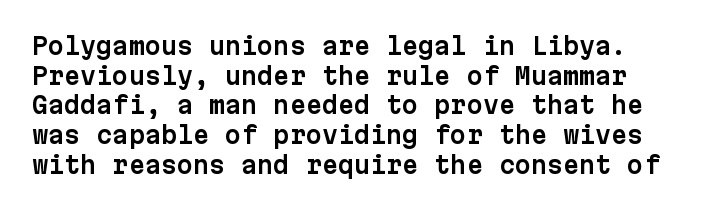
Q: Is the text italic (slanted)? A: No, it is upright.
Q: Is the text underlined? A: No.
Q: Is the spacing between letters normal or unusually wide? A: Normal.
Q: Is the spacing between lines tight, normal or loose? A: Normal.
